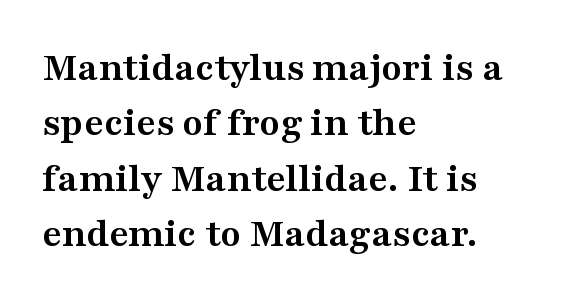
{"serif": "yes", "italic": "no", "bold": "yes", "weight": "semibold", "width": "wide", "stroke_contrast": "medium", "x_height": "medium", "monospaced": "no", "underline": "no", "align": "left", "line_spacing": "normal", "line_spacing_ratio": 1.32, "letter_spacing": "normal", "letter_spacing_em": 0.0, "glyph_px": 42}
